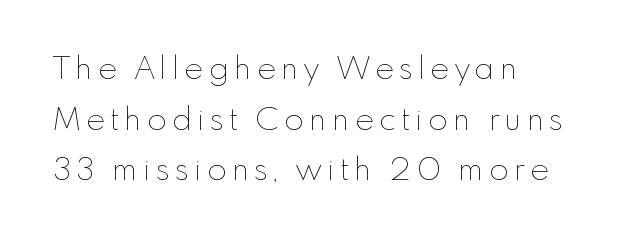
Q: Is the text bold? A: No.
Q: Is the text italic (slanted)? A: No, it is upright.
Q: Is the text underlined? A: No.
Q: How is the paragraph aligned? A: Left-aligned.
Q: Is the spacing between lines tight, normal or loose? A: Normal.
Q: Width (condensed, normal, or wide)? A: Normal.
Q: Stroke contrast? A: Low.
Q: x-height? A: Small.
Q: Monospaced? A: No.
